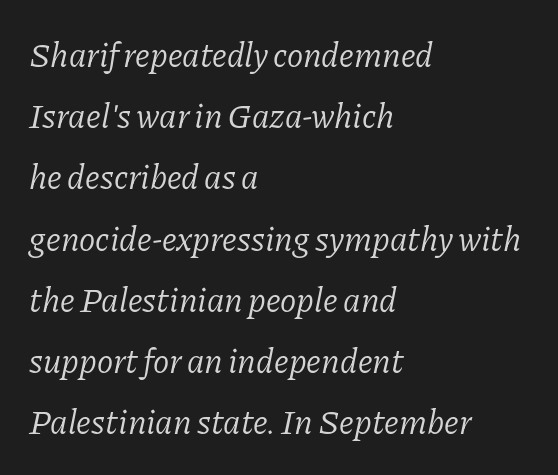
The image shows 34 px light serif type, italic (leaning right); set left-aligned, line spacing 1.8x, normal letter spacing, not underlined; low stroke contrast and a medium x-height.
